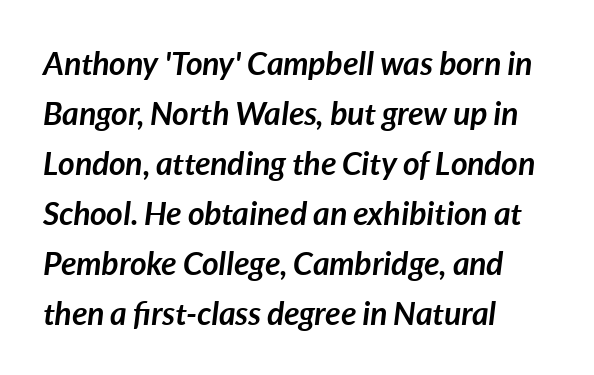
{"italic": "yes", "lean": "right", "slant_degrees": 7, "bold": "yes", "weight": "semibold", "width": "normal", "stroke_contrast": "low", "x_height": "medium", "monospaced": "no", "underline": "no", "align": "left", "line_spacing": "normal", "line_spacing_ratio": 1.56, "letter_spacing": "normal", "letter_spacing_em": 0.0, "glyph_px": 32}
